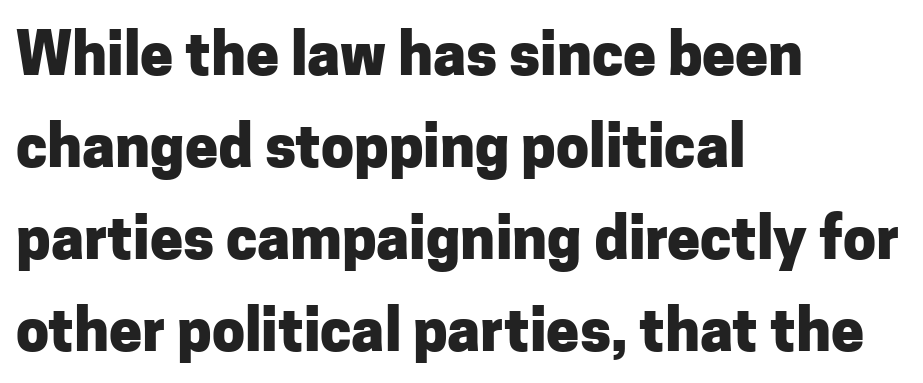
{"serif": "no", "italic": "no", "bold": "yes", "weight": "heavy", "width": "normal", "stroke_contrast": "low", "x_height": "medium", "monospaced": "no", "underline": "no", "align": "left", "line_spacing": "normal", "line_spacing_ratio": 1.56, "letter_spacing": "normal", "letter_spacing_em": 0.0, "glyph_px": 59}
